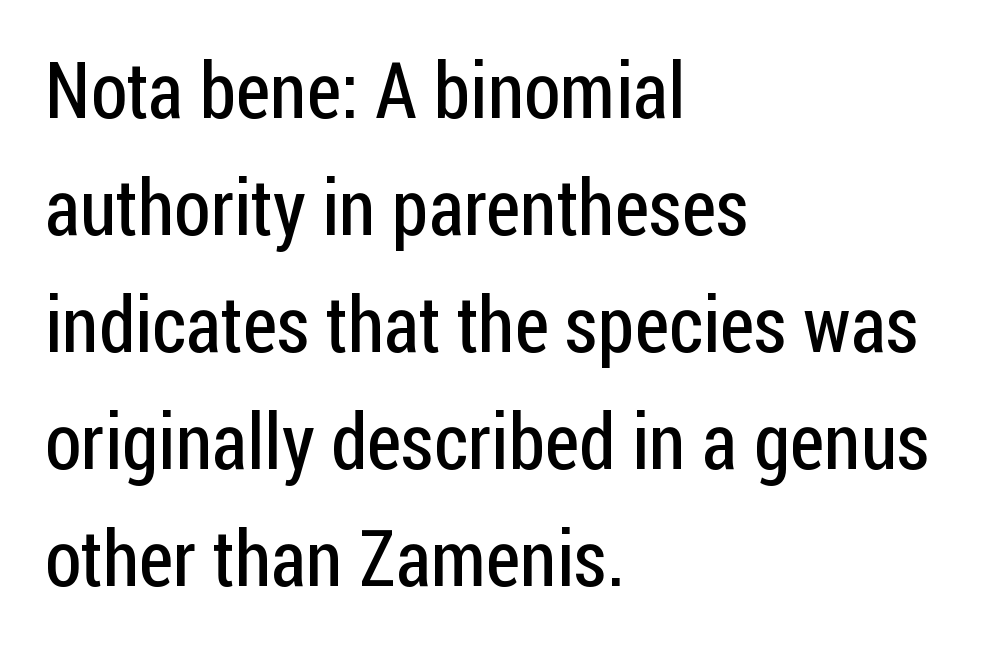
Q: Is the text bold? A: No.
Q: Is the text italic (slanted)? A: No, it is upright.
Q: Is the typeface a serif or a sans-serif typeface? A: Sans-serif.
Q: Is the text underlined? A: No.
Q: How is the paragraph aligned? A: Left-aligned.
Q: Is the spacing between letters normal or unusually wide? A: Normal.
Q: Is the spacing between lines tight, normal or loose? A: Normal.
Q: Width (condensed, normal, or wide)? A: Condensed.
Q: Stroke contrast? A: Low.
Q: x-height? A: Medium.
Q: Monospaced? A: No.
